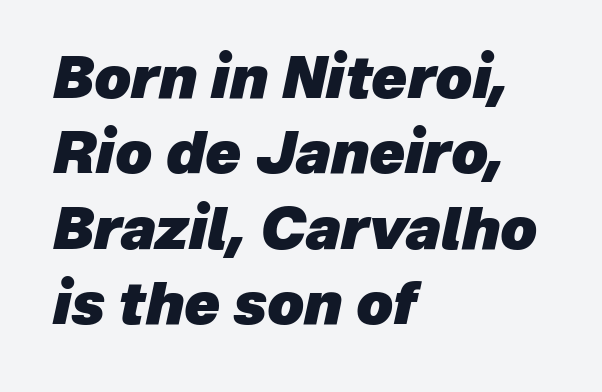
{"italic": "yes", "lean": "right", "slant_degrees": 12, "bold": "yes", "weight": "heavy", "width": "normal", "stroke_contrast": "low", "x_height": "medium", "monospaced": "no", "underline": "no", "align": "left", "line_spacing": "normal", "line_spacing_ratio": 1.3, "letter_spacing": "normal", "letter_spacing_em": 0.0, "glyph_px": 58}
